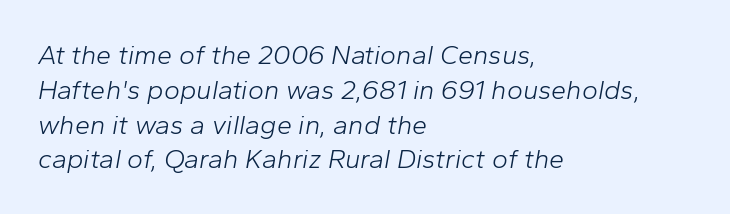
Just letters on the line, the space beneath them empty. Rendered with sloped, italic letterforms. Between one letter and the next there's only the usual sliver of space. Stroke thickness stays within the range of a standard reading face or lighter. The block of text has a typical density, with ordinary space between rows. The lines in this sample share a left origin and differ only in where they stop.
